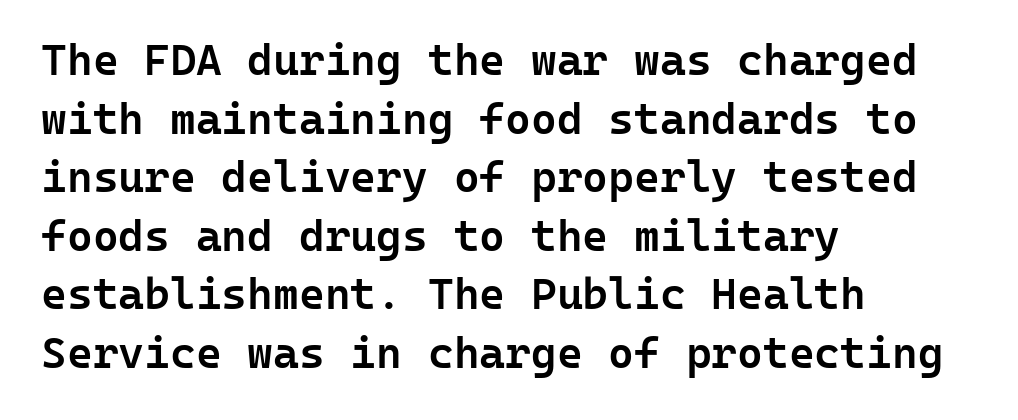
Q: Is the text bold? A: Semi-bold.
Q: Is the text italic (slanted)? A: No, it is upright.
Q: Is the typeface a serif or a sans-serif typeface? A: Sans-serif.
Q: Is the text underlined? A: No.
Q: How is the paragraph aligned? A: Left-aligned.
Q: Is the spacing between letters normal or unusually wide? A: Normal.
Q: Is the spacing between lines tight, normal or loose? A: Normal.
Q: Width (condensed, normal, or wide)? A: Normal.
Q: Stroke contrast? A: Low.
Q: x-height? A: Medium.
Q: Monospaced? A: Yes.
